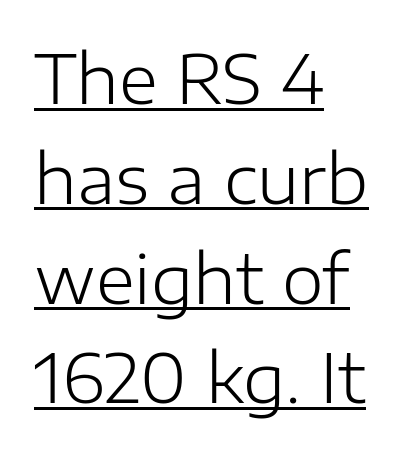
Q: Is the text bold? A: No.
Q: Is the text italic (slanted)? A: No, it is upright.
Q: Is the typeface a serif or a sans-serif typeface? A: Sans-serif.
Q: Is the text underlined? A: Yes.
Q: How is the paragraph aligned? A: Left-aligned.
Q: Is the spacing between letters normal or unusually wide? A: Normal.
Q: Is the spacing between lines tight, normal or loose? A: Normal.
Q: Width (condensed, normal, or wide)? A: Normal.
Q: Stroke contrast? A: Low.
Q: x-height? A: Medium.
Q: Monospaced? A: No.
